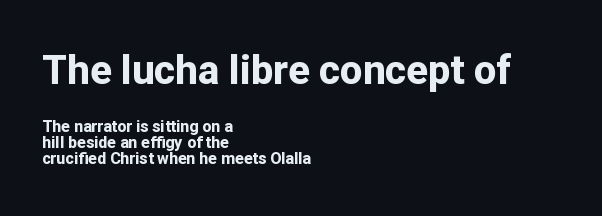
{"serif": "no", "italic": "no", "bold": "yes", "weight": "bold", "width": "normal", "stroke_contrast": "low", "x_height": "medium", "monospaced": "no", "underline": "no", "align": "left", "line_spacing": "tight", "line_spacing_ratio": 1.02, "letter_spacing": "normal", "letter_spacing_em": 0.0, "larger_block": "first", "size_ratio": 2.5, "glyph_px": 40}
